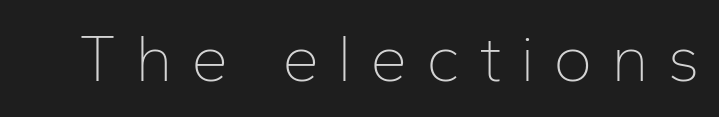
{"serif": "no", "italic": "no", "bold": "no", "weight": "thin", "width": "normal", "stroke_contrast": "low", "x_height": "medium", "monospaced": "no", "underline": "no", "letter_spacing": "wide", "letter_spacing_em": 0.27, "glyph_px": 67}
